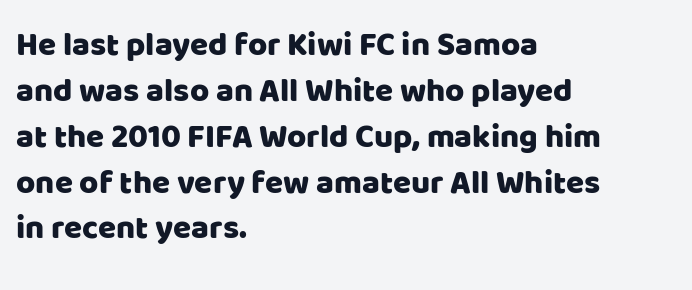
{"serif": "no", "italic": "no", "width": "normal", "stroke_contrast": "low", "x_height": "large", "monospaced": "no", "underline": "no", "align": "left", "line_spacing": "normal", "line_spacing_ratio": 1.39, "letter_spacing": "normal", "letter_spacing_em": 0.0, "glyph_px": 33}
